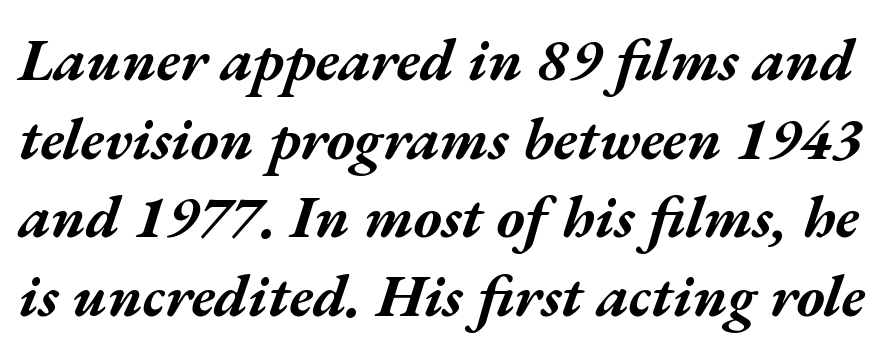
The image shows 60 px bold, wide type, italic (leaning right); set normal line spacing (1.31x), normal letter spacing, not underlined; medium stroke contrast and a medium x-height.
